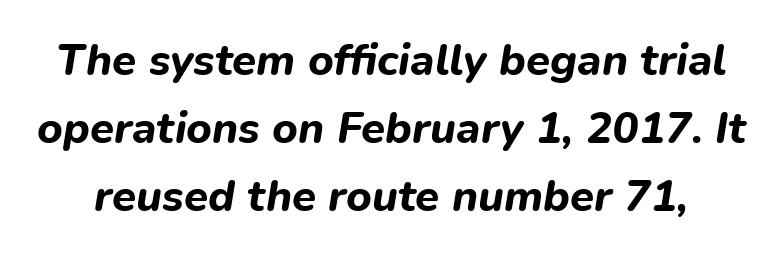
{"italic": "yes", "lean": "right", "slant_degrees": 9, "bold": "yes", "weight": "bold", "width": "normal", "stroke_contrast": "low", "x_height": "medium", "monospaced": "no", "underline": "no", "line_spacing": "normal", "line_spacing_ratio": 1.54, "letter_spacing": "normal", "letter_spacing_em": 0.0, "glyph_px": 44}
